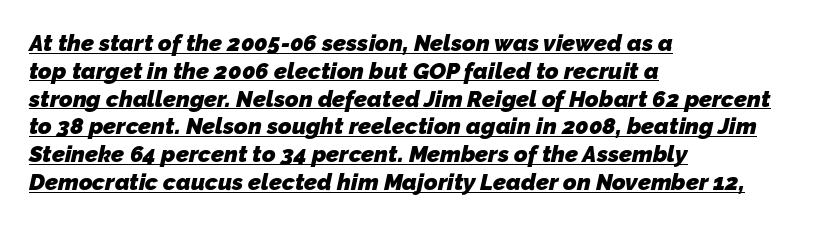
Strokes here are thick enough to call this a true bold. The rendered words wear a rule along their underside. The paragraph has a hard left edge and a soft right edge. Standard letterfit; no display-style spreading of the glyphs.
